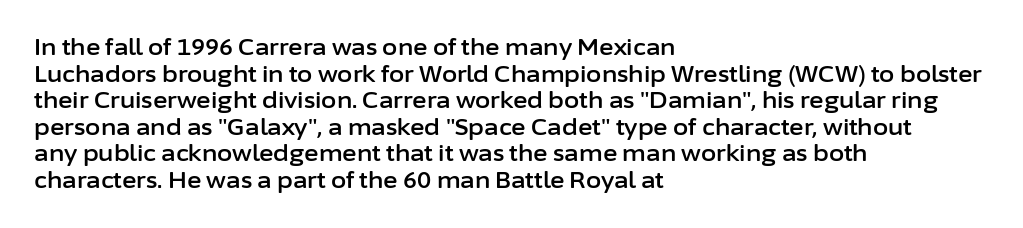
A student would call this left alignment; a typographer would say flush left, rag right. Nobody touched the tracking dial on this one. Tall strokes in this sample are plumb rather than angled. Descenders are the only things crossing below the line.
